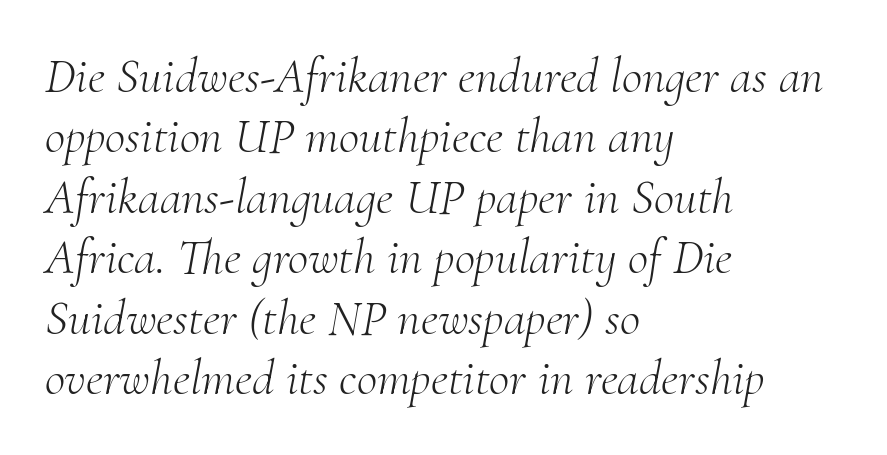
Q: Is the text bold? A: No.
Q: Is the text italic (slanted)? A: Yes, it leans right by about 10 degrees.
Q: Is the typeface a serif or a sans-serif typeface? A: Serif.
Q: Is the text underlined? A: No.
Q: How is the paragraph aligned? A: Left-aligned.
Q: Is the spacing between letters normal or unusually wide? A: Normal.
Q: Width (condensed, normal, or wide)? A: Normal.
Q: Stroke contrast? A: Medium.
Q: x-height? A: Small.
Q: Monospaced? A: No.
